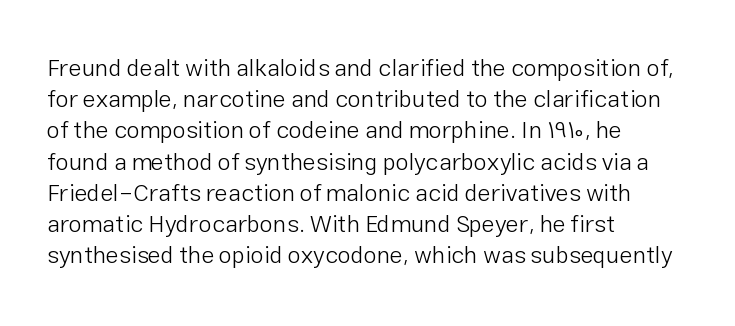
The ragged edge is on the right, which tells us the setting is flush left. The passage shown is not underscored anywhere. These lines were composed using upright roman letters. This sample uses plain, unmodified letter spacing. Reading down the column, the eye jumps a familiar distance to each next line.
